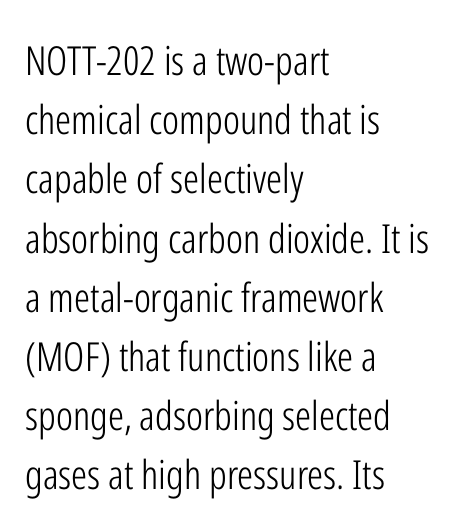
I'd call this a sans setting — the letters go barefoot. This rendering features lettering with no underline. In terms of posture, this sample is upright. Stems and bowls with no extra thickness — not bold.
